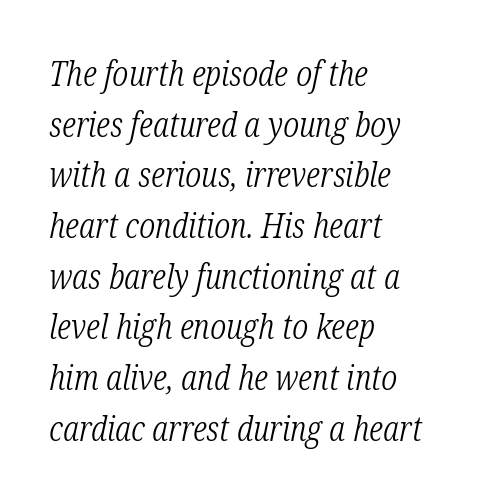
Q: Is the text bold? A: No.
Q: Is the text italic (slanted)? A: Yes, it leans right by about 12 degrees.
Q: Is the typeface a serif or a sans-serif typeface? A: Serif.
Q: Is the text underlined? A: No.
Q: How is the paragraph aligned? A: Left-aligned.
Q: Is the spacing between letters normal or unusually wide? A: Normal.
Q: Is the spacing between lines tight, normal or loose? A: Normal.
Q: Width (condensed, normal, or wide)? A: Condensed.
Q: Stroke contrast? A: Low.
Q: x-height? A: Medium.
Q: Monospaced? A: No.
